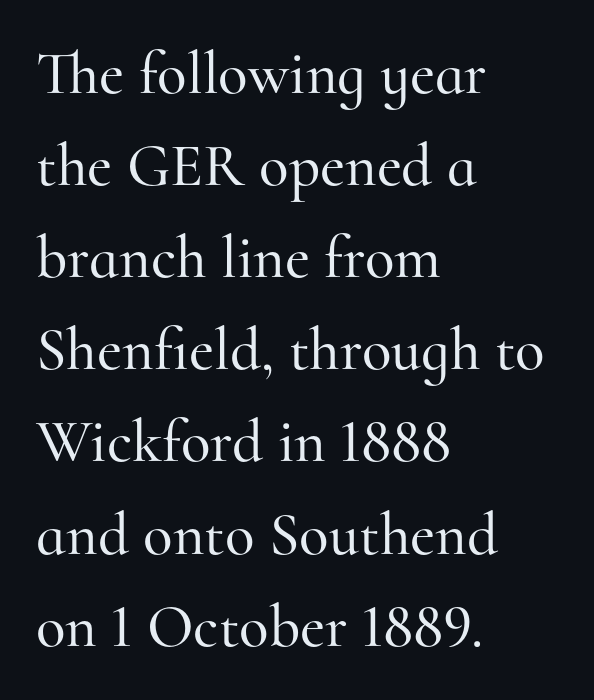
Q: Is the text italic (slanted)? A: No, it is upright.
Q: Is the typeface a serif or a sans-serif typeface? A: Serif.
Q: Is the text underlined? A: No.
Q: How is the paragraph aligned? A: Left-aligned.
Q: Is the spacing between letters normal or unusually wide? A: Normal.
Q: Is the spacing between lines tight, normal or loose? A: Normal.
Q: Width (condensed, normal, or wide)? A: Normal.
Q: Stroke contrast? A: High.
Q: x-height? A: Small.
Q: Monospaced? A: No.
